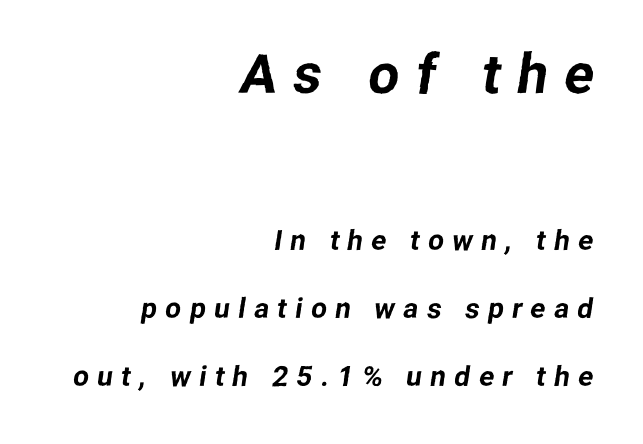
The image shows 55 px sans-serif type; set right-aligned, loose line spacing (2.43x), unusually wide letter spacing (+0.3 em), not underlined; the first (top) block is 1.96x larger; low stroke contrast and a medium x-height.
